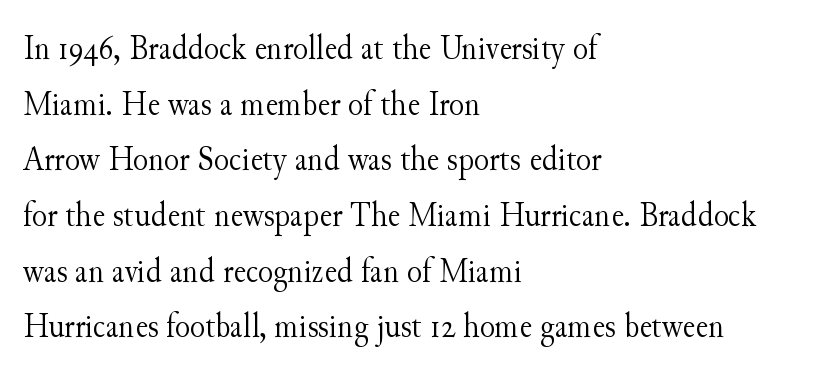
{"serif": "yes", "italic": "no", "bold": "no", "weight": "light", "width": "normal", "stroke_contrast": "medium", "x_height": "small", "monospaced": "no", "underline": "no", "align": "left", "line_spacing": "normal", "line_spacing_ratio": 1.59, "letter_spacing": "normal", "letter_spacing_em": 0.0, "glyph_px": 35}
